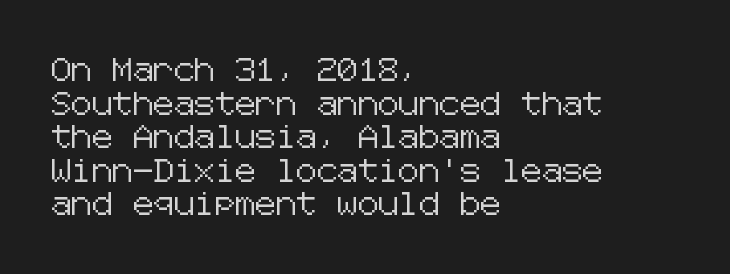
Q: Is the text italic (slanted)? A: No, it is upright.
Q: Is the text underlined? A: No.
Q: How is the paragraph aligned? A: Left-aligned.
Q: Is the spacing between letters normal or unusually wide? A: Normal.
Q: Is the spacing between lines tight, normal or loose? A: Normal.
